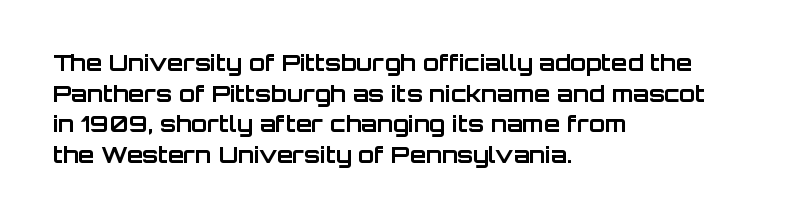
Nobody touched the tracking dial on this one. Heft: maximum for text — a bold. The rendering anchors every line to the left-hand side. The line-height multiplier appears to be the usual default.
